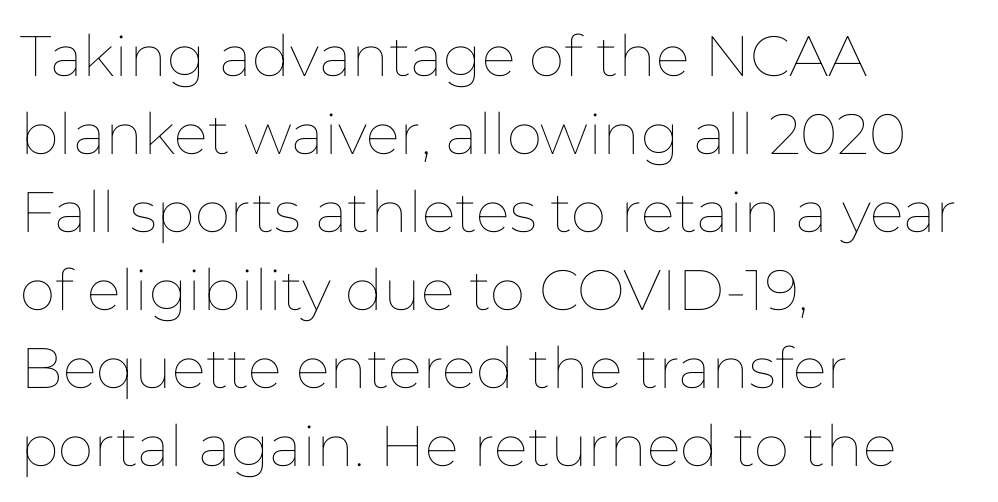
{"italic": "no", "bold": "no", "weight": "thin", "width": "normal", "stroke_contrast": "low", "x_height": "medium", "monospaced": "no", "underline": "no", "align": "left", "line_spacing": "normal", "line_spacing_ratio": 1.37, "letter_spacing": "normal", "letter_spacing_em": 0.0, "glyph_px": 57}
